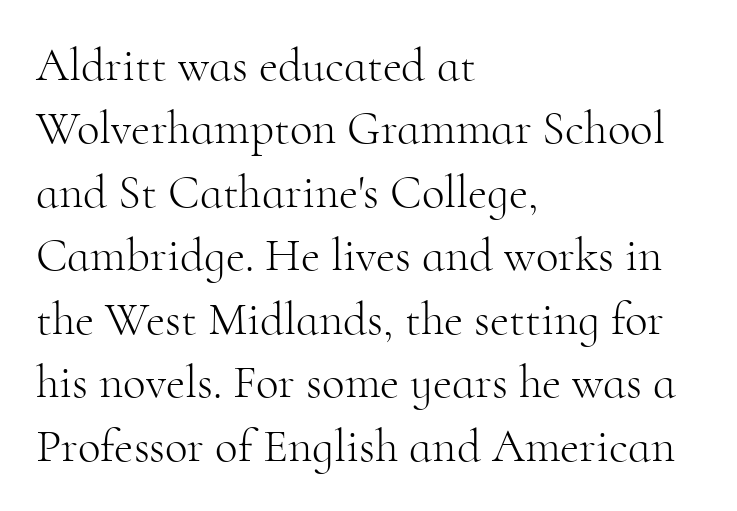
{"serif": "yes", "italic": "no", "bold": "no", "weight": "light", "width": "normal", "stroke_contrast": "high", "x_height": "small", "monospaced": "no", "underline": "no", "align": "left", "line_spacing": "normal", "line_spacing_ratio": 1.35, "letter_spacing": "normal", "letter_spacing_em": 0.0, "glyph_px": 47}
